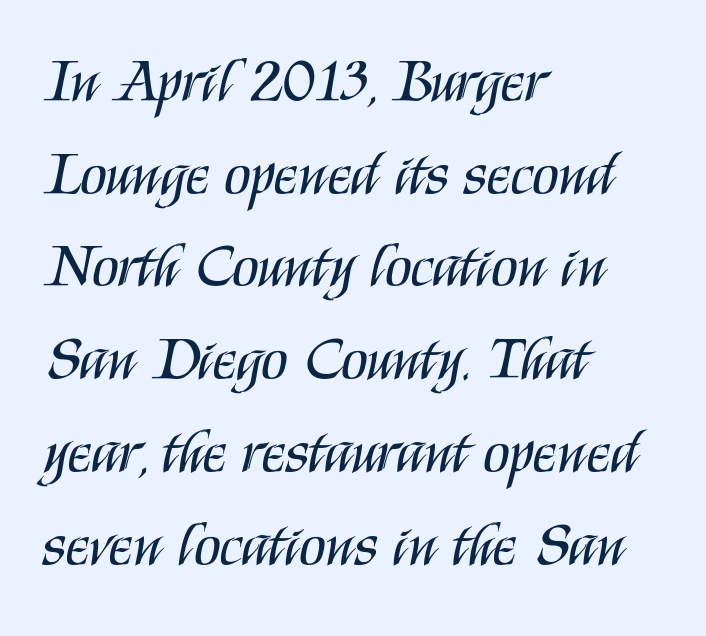
Q: Is the text bold? A: No.
Q: Is the text italic (slanted)? A: Yes.
Q: Is the typeface a serif or a sans-serif typeface? A: Sans-serif.
Q: Is the text underlined? A: No.
Q: How is the paragraph aligned? A: Left-aligned.
Q: Is the spacing between letters normal or unusually wide? A: Normal.
Q: Is the spacing between lines tight, normal or loose? A: Normal.
Q: Width (condensed, normal, or wide)? A: Condensed.
Q: Stroke contrast? A: Medium.
Q: x-height? A: Large.
Q: Monospaced? A: No.
